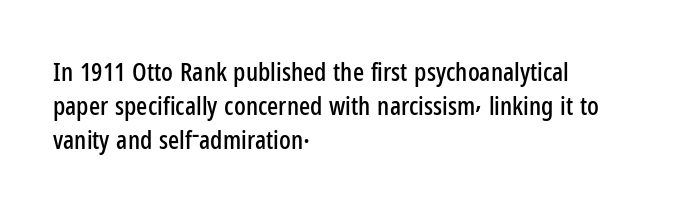
Q: Is the text italic (slanted)? A: No, it is upright.
Q: Is the text underlined? A: No.
Q: How is the paragraph aligned? A: Left-aligned.
Q: Is the spacing between letters normal or unusually wide? A: Normal.
Q: Is the spacing between lines tight, normal or loose? A: Normal.
